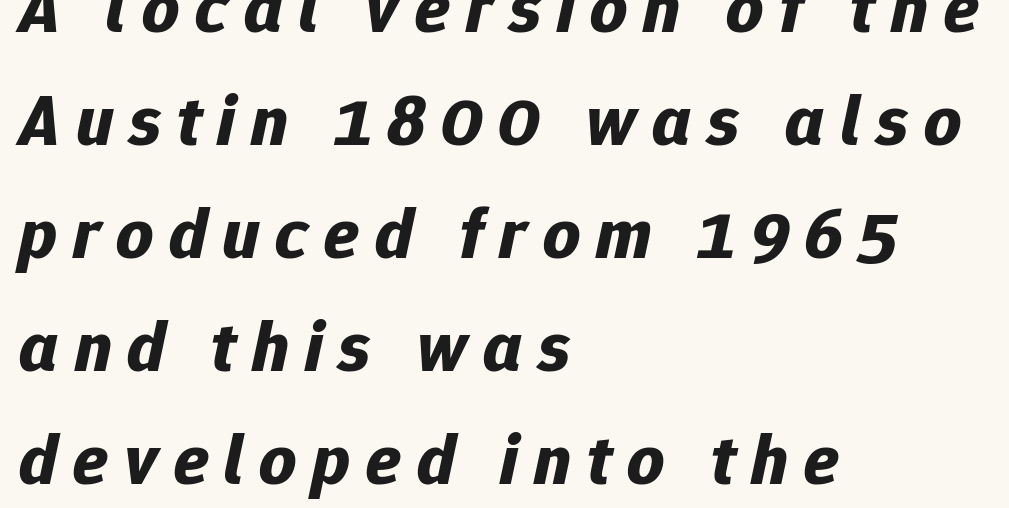
The image shows 72 px bold type, italic (leaning right); set left-aligned, normal line spacing (1.57x), unusually wide letter spacing (+0.22 em), not underlined; low stroke contrast and a medium x-height.
